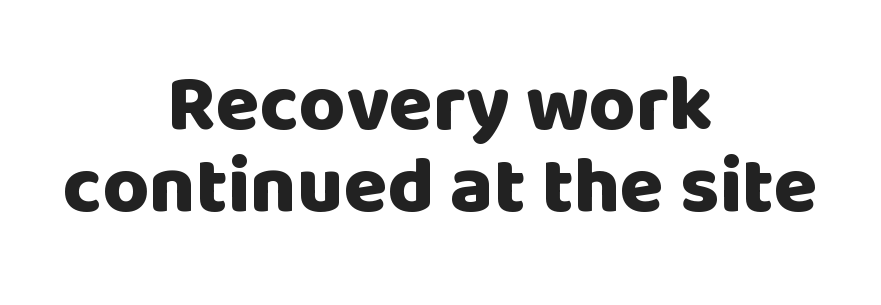
Very little white space separates one row of letters from the next. Nothing unusual about the tracking: characters are spaced as the font intends. The lettering stays uniformly vertical, giving the passage a roman look. The string is rendered with underlining switched off. Here the designer chose a conventional face with non-uniform glyph widths.
